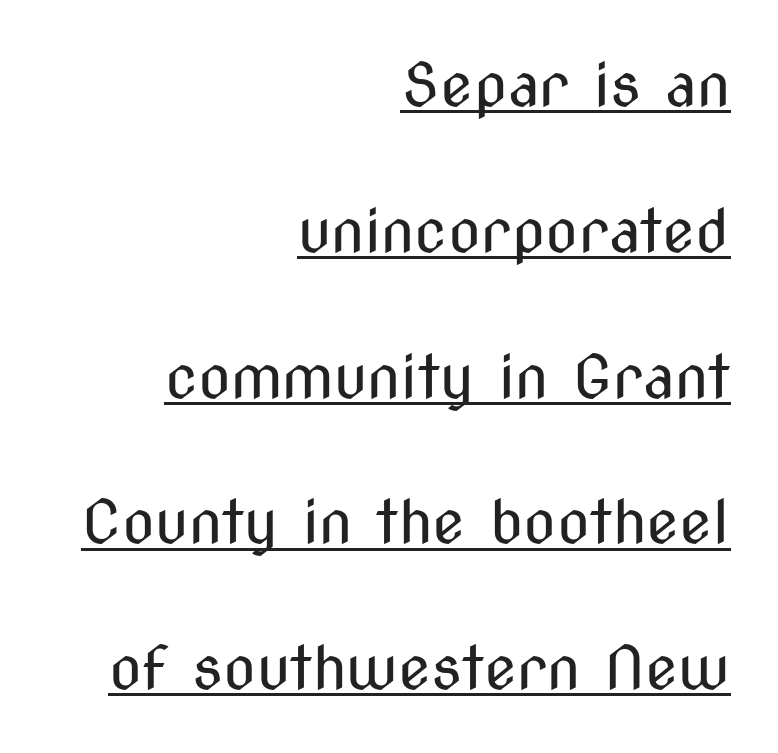
The image shows 60 px regular-weight, condensed sans-serif type, upright; set right-aligned, loose line spacing (2.43x), normal letter spacing, underlined; medium stroke contrast and a medium x-height.
